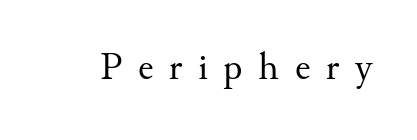
Q: Is the text bold? A: No.
Q: Is the text italic (slanted)? A: No, it is upright.
Q: Is the typeface a serif or a sans-serif typeface? A: Serif.
Q: Is the text underlined? A: No.
Q: Is the spacing between letters normal or unusually wide? A: Unusually wide.
Q: Width (condensed, normal, or wide)? A: Normal.
Q: Stroke contrast? A: Medium.
Q: x-height? A: Small.
Q: Monospaced? A: No.
